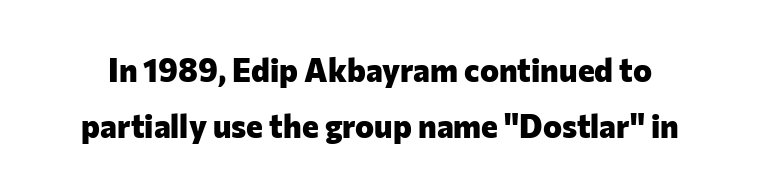
Stroke thickness is high; the sample reads as a true bold. No word sits above an underline. Style check: upright. These lines are rendered in a variable-pitch font. These lines keep a tight, regular rhythm from letter to letter.
